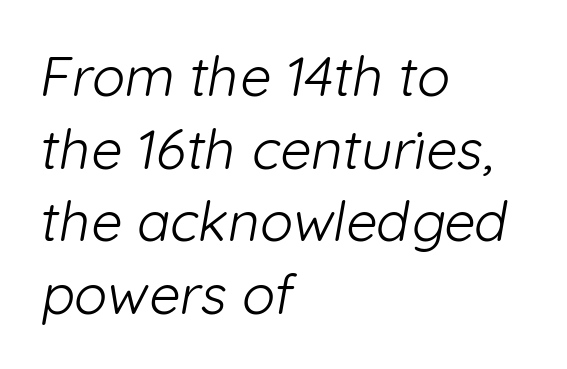
The rows are spaced the way most documents space them. Looks like regular typesetting: each glyph gets only the width it needs. The passage shown has conventional tracking throughout. Bare-footed words on every line.
